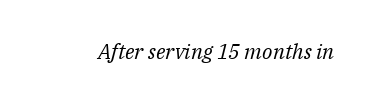
The image shows 21 px text type, italic (leaning right); set normal letter spacing, not underlined.
